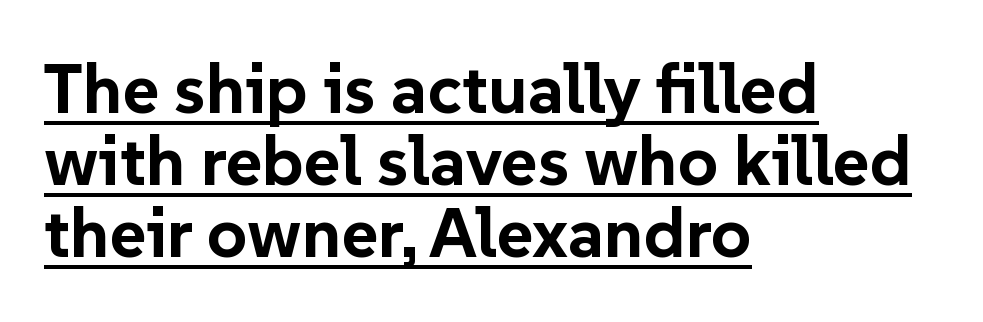
Q: Is the text bold? A: Yes.
Q: Is the text italic (slanted)? A: No, it is upright.
Q: Is the typeface a serif or a sans-serif typeface? A: Sans-serif.
Q: Is the text underlined? A: Yes.
Q: How is the paragraph aligned? A: Left-aligned.
Q: Is the spacing between letters normal or unusually wide? A: Normal.
Q: Is the spacing between lines tight, normal or loose? A: Tight.
Q: Width (condensed, normal, or wide)? A: Normal.
Q: Stroke contrast? A: Low.
Q: x-height? A: Medium.
Q: Monospaced? A: No.
